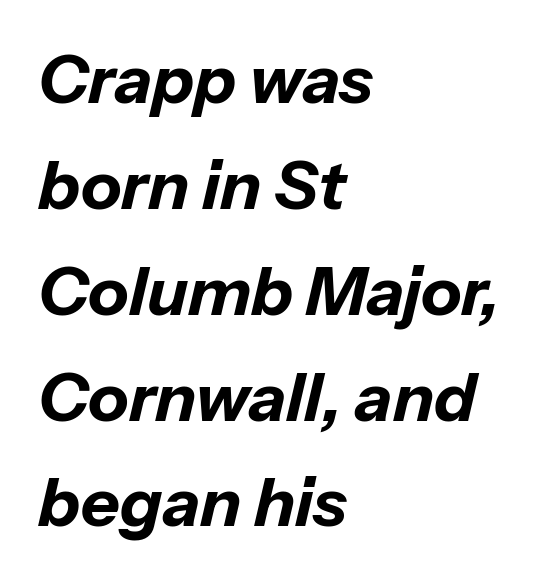
Q: Is the text bold? A: Yes.
Q: Is the text italic (slanted)? A: Yes, it leans right by about 13 degrees.
Q: Is the text underlined? A: No.
Q: How is the paragraph aligned? A: Left-aligned.
Q: Is the spacing between letters normal or unusually wide? A: Normal.
Q: Is the spacing between lines tight, normal or loose? A: Normal.
Q: Width (condensed, normal, or wide)? A: Normal.
Q: Stroke contrast? A: Low.
Q: x-height? A: Medium.
Q: Monospaced? A: No.
